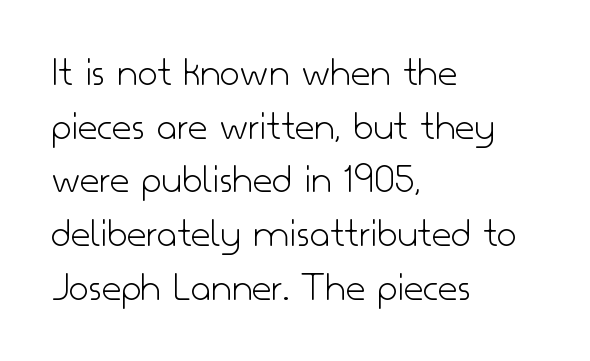
Q: Is the text bold? A: No.
Q: Is the text italic (slanted)? A: No, it is upright.
Q: Is the typeface a serif or a sans-serif typeface? A: Sans-serif.
Q: Is the text underlined? A: No.
Q: How is the paragraph aligned? A: Left-aligned.
Q: Is the spacing between letters normal or unusually wide? A: Normal.
Q: Is the spacing between lines tight, normal or loose? A: Normal.
Q: Width (condensed, normal, or wide)? A: Normal.
Q: Stroke contrast? A: Low.
Q: x-height? A: Small.
Q: Monospaced? A: No.
